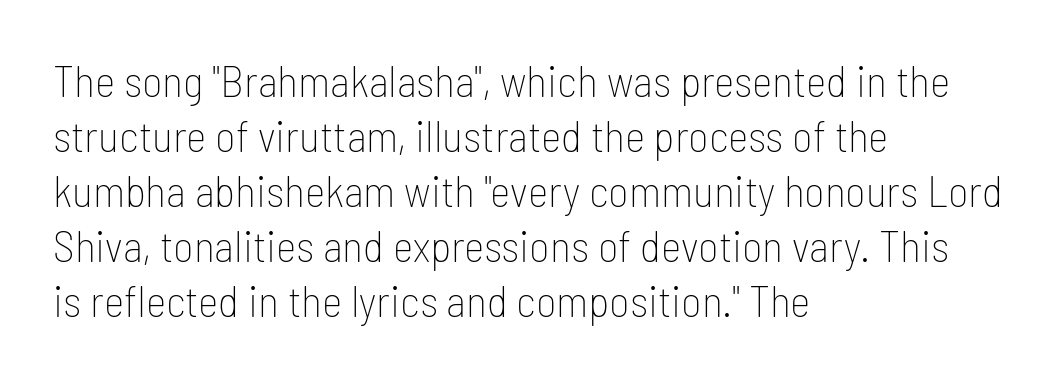
This sample uses a sans-serif face. Which margin do the lines hug? The left one — the right edge is uneven. Letter spacing: default. A typesetter would call this proportional, since set widths differ per character.
